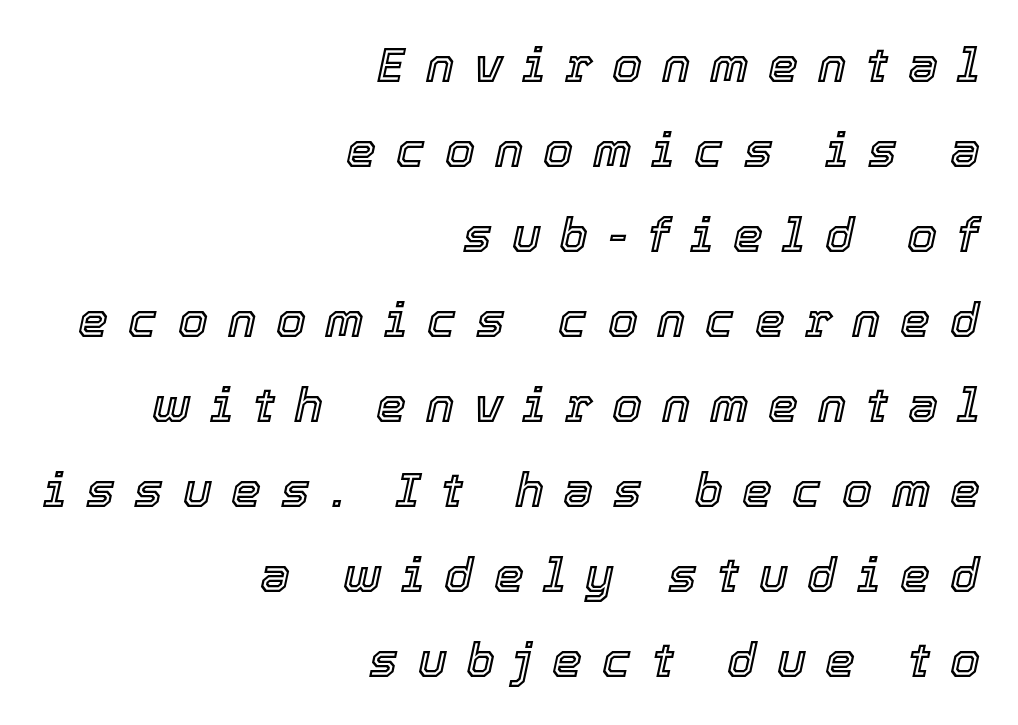
{"italic": "yes", "lean": "right", "slant_degrees": 12, "width": "normal", "x_height": "medium", "monospaced": "no", "underline": "no", "align": "right", "line_spacing_ratio": 1.77, "letter_spacing": "wide", "letter_spacing_em": 0.41, "glyph_px": 48}
